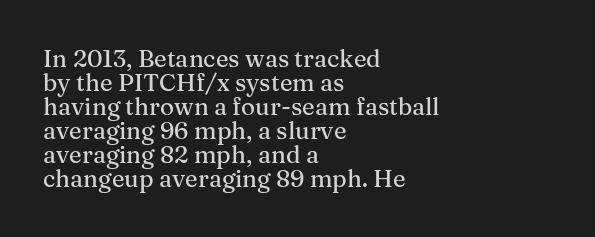
The image shows 24 px text type, upright; set left-aligned, tight line spacing (1.0x), normal letter spacing, not underlined.
